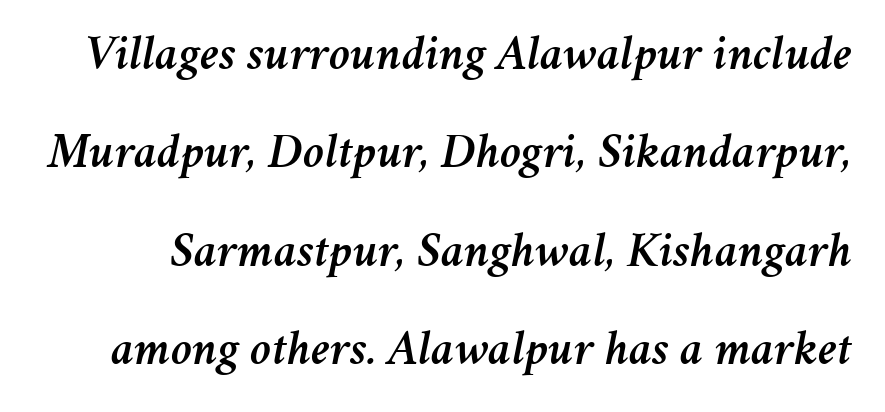
Q: Is the text italic (slanted)? A: Yes, it leans right by about 11 degrees.
Q: Is the text underlined? A: No.
Q: Is the spacing between letters normal or unusually wide? A: Normal.
Q: Is the spacing between lines tight, normal or loose? A: Loose.
Q: Width (condensed, normal, or wide)? A: Normal.
Q: Stroke contrast? A: Medium.
Q: x-height? A: Medium.
Q: Monospaced? A: No.
